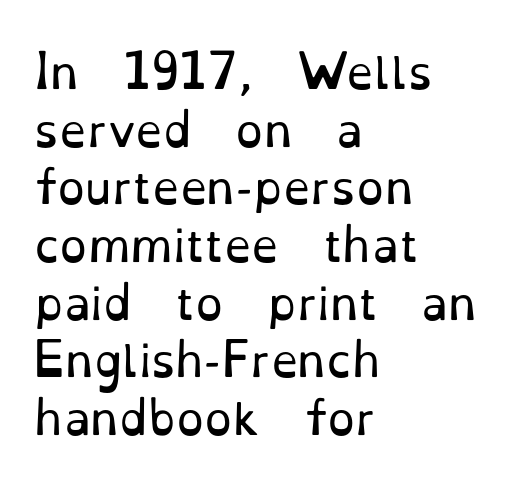
The leading is moderate, giving the passage an even texture. Weight: in the light-to-regular range. Designer's note — italics off, roman on.
